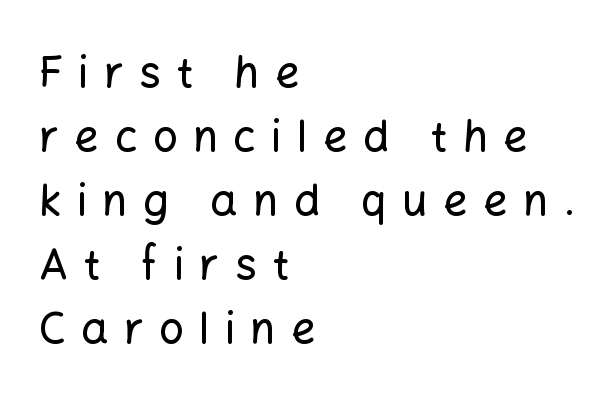
The image shows 43 px sans-serif type, upright; set left-aligned, normal line spacing (1.49x), unusually wide letter spacing (+0.36 em), not underlined; low stroke contrast and a medium x-height.
